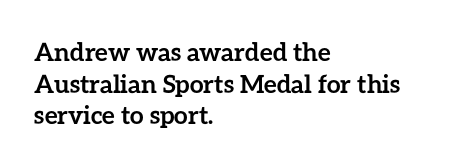
Q: Is the text bold? A: Yes.
Q: Is the text italic (slanted)? A: No, it is upright.
Q: Is the text underlined? A: No.
Q: How is the paragraph aligned? A: Left-aligned.
Q: Is the spacing between letters normal or unusually wide? A: Normal.
Q: Is the spacing between lines tight, normal or loose? A: Normal.
